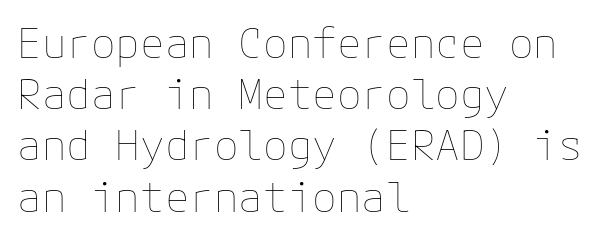
Does extra space separate the letters? No, they use regular spacing. A classic flush-left, rag-right setting is used for this passage. Check the space under the baseline: it is left empty. Regular leading.
